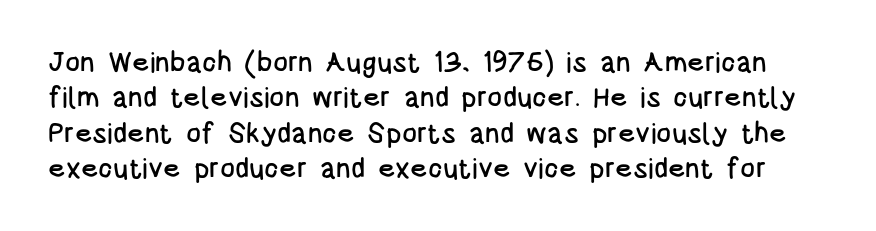
Q: Is the text italic (slanted)? A: No, it is upright.
Q: Is the typeface a serif or a sans-serif typeface? A: Sans-serif.
Q: Is the text underlined? A: No.
Q: Is the spacing between letters normal or unusually wide? A: Normal.
Q: Is the spacing between lines tight, normal or loose? A: Normal.
Q: Width (condensed, normal, or wide)? A: Condensed.
Q: Stroke contrast? A: Low.
Q: x-height? A: Large.
Q: Monospaced? A: No.
